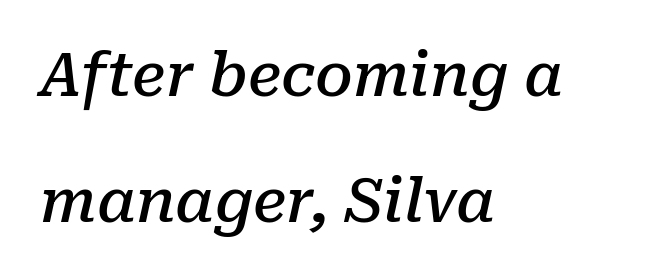
The image shows 60 px semibold serif type, italic (leaning right); set left-aligned, loose line spacing (2.1x), normal letter spacing, not underlined; low stroke contrast and a medium x-height.
